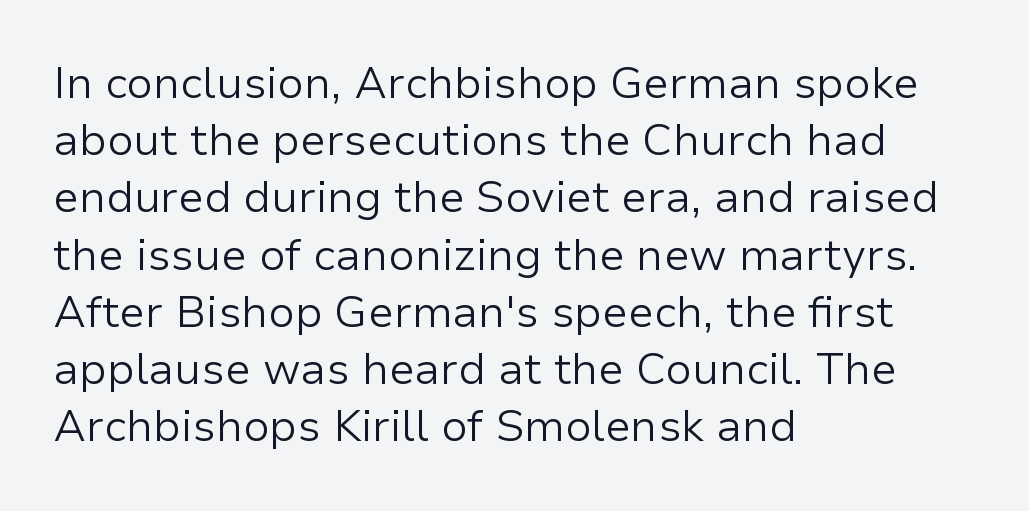
Q: Is the text bold? A: No.
Q: Is the text italic (slanted)? A: No, it is upright.
Q: Is the typeface a serif or a sans-serif typeface? A: Sans-serif.
Q: Is the text underlined? A: No.
Q: How is the paragraph aligned? A: Left-aligned.
Q: Is the spacing between letters normal or unusually wide? A: Normal.
Q: Is the spacing between lines tight, normal or loose? A: Normal.
Q: Width (condensed, normal, or wide)? A: Normal.
Q: Stroke contrast? A: Low.
Q: x-height? A: Medium.
Q: Monospaced? A: No.
